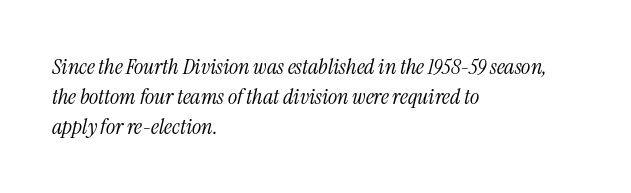
{"italic": "yes", "lean": "right", "slant_degrees": 13, "bold": "no", "underline": "no", "align": "left", "line_spacing": "normal", "line_spacing_ratio": 1.36, "letter_spacing": "normal", "letter_spacing_em": 0.0, "glyph_px": 22}
